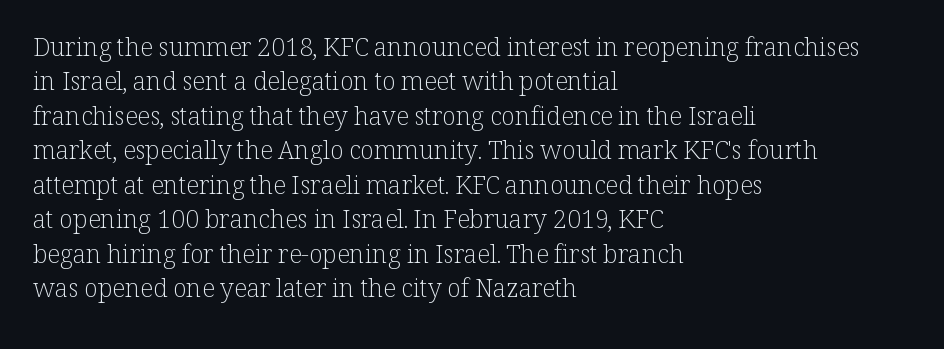
{"italic": "no", "bold": "no", "underline": "no", "align": "left", "line_spacing": "normal", "line_spacing_ratio": 1.38, "letter_spacing": "normal", "letter_spacing_em": 0.0, "glyph_px": 25}
